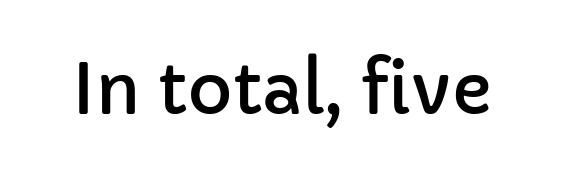
The image shows 69 px sans-serif type, upright; set normal letter spacing, not underlined; low stroke contrast and a medium x-height.
